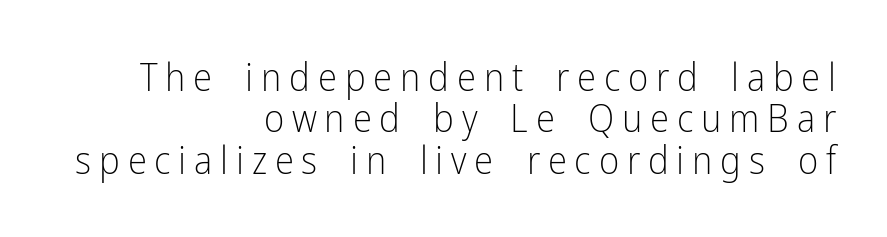
The image shows 39 px light, condensed sans-serif type, upright; set right-aligned, tight line spacing (1.06x), unusually wide letter spacing (+0.2 em), not underlined; low stroke contrast and a medium x-height.
